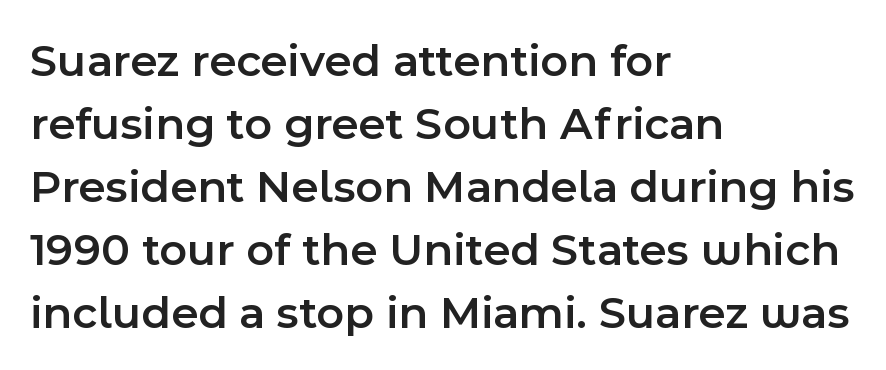
{"serif": "no", "italic": "no", "bold": "semi", "weight": "semibold", "width": "normal", "x_height": "medium", "monospaced": "no", "underline": "no", "align": "left", "line_spacing": "normal", "line_spacing_ratio": 1.34, "letter_spacing": "normal", "letter_spacing_em": 0.0, "glyph_px": 47}
